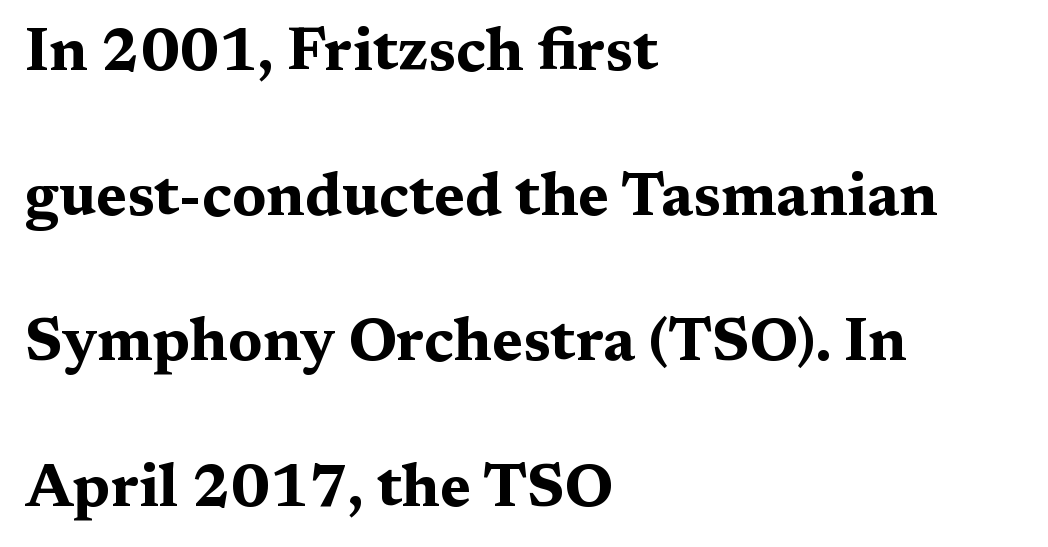
Q: Is the text bold? A: Yes.
Q: Is the text italic (slanted)? A: No, it is upright.
Q: Is the typeface a serif or a sans-serif typeface? A: Serif.
Q: Is the text underlined? A: No.
Q: How is the paragraph aligned? A: Left-aligned.
Q: Is the spacing between letters normal or unusually wide? A: Normal.
Q: Is the spacing between lines tight, normal or loose? A: Loose.
Q: Width (condensed, normal, or wide)? A: Wide.
Q: Stroke contrast? A: Medium.
Q: x-height? A: Medium.
Q: Monospaced? A: No.
